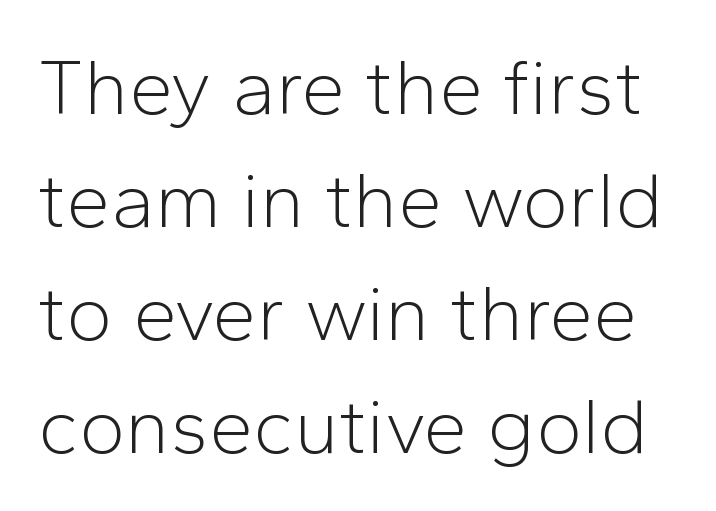
The image shows 79 px light sans-serif type, upright; set normal line spacing (1.43x), normal letter spacing, not underlined; low stroke contrast and a medium x-height.
